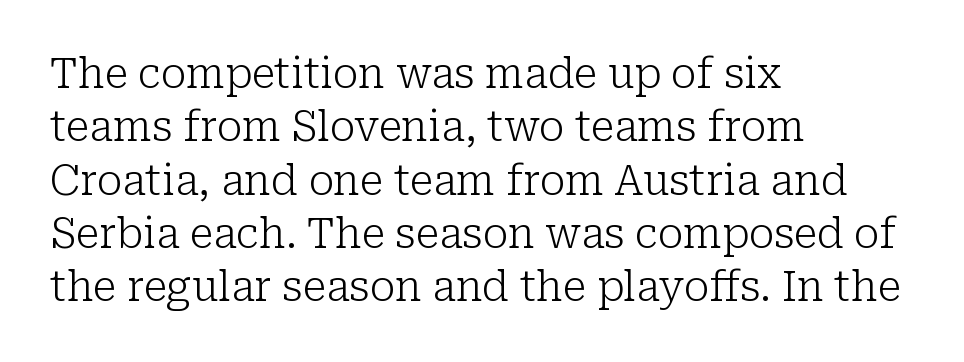
Q: Is the text bold? A: No.
Q: Is the text italic (slanted)? A: No, it is upright.
Q: Is the typeface a serif or a sans-serif typeface? A: Serif.
Q: Is the text underlined? A: No.
Q: How is the paragraph aligned? A: Left-aligned.
Q: Is the spacing between letters normal or unusually wide? A: Normal.
Q: Is the spacing between lines tight, normal or loose? A: Normal.
Q: Width (condensed, normal, or wide)? A: Normal.
Q: Stroke contrast? A: Low.
Q: x-height? A: Medium.
Q: Monospaced? A: No.
